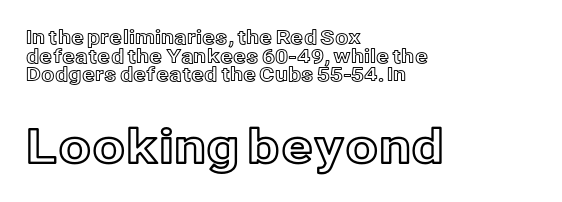
Q: Is the text italic (slanted)? A: No, it is upright.
Q: Is the text underlined? A: No.
Q: How is the paragraph aligned? A: Left-aligned.
Q: Is the spacing between letters normal or unusually wide? A: Normal.
Q: Is the spacing between lines tight, normal or loose? A: Tight.
Q: Which block of text is set in a larger size, the first (top) or the second (bottom)? A: The second (bottom) one.
Q: Width (condensed, normal, or wide)? A: Normal.
Q: x-height? A: Medium.
Q: Monospaced? A: No.
